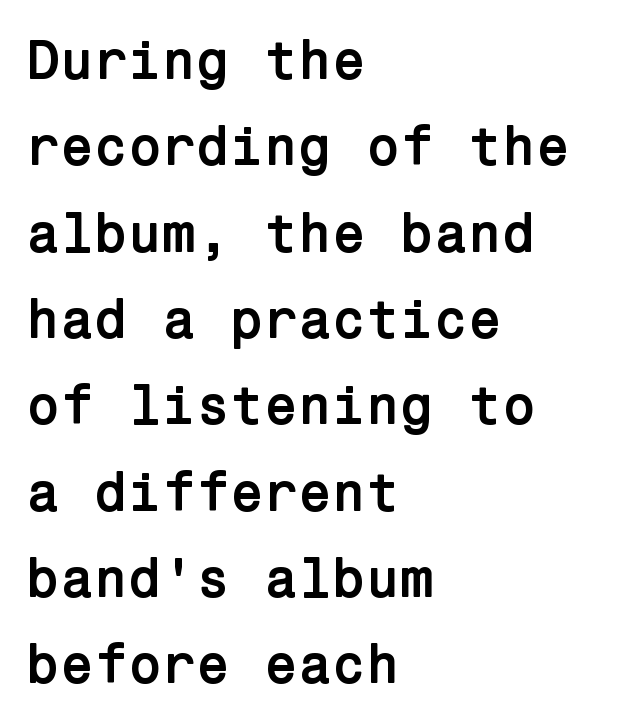
These lines are composed in type without serifs. How would I describe the line gaps? Plain and ordinary. Underlining? Definitely not there. If you drew a ruler down the left edge, every line would touch it.
